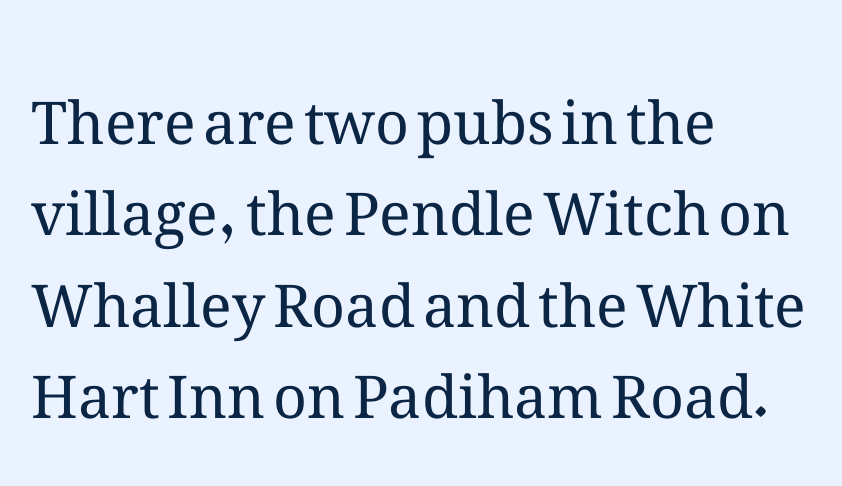
The image shows 59 px regular-weight type, upright; set left-aligned, normal line spacing (1.55x), normal letter spacing, not underlined; medium stroke contrast and a medium x-height.
